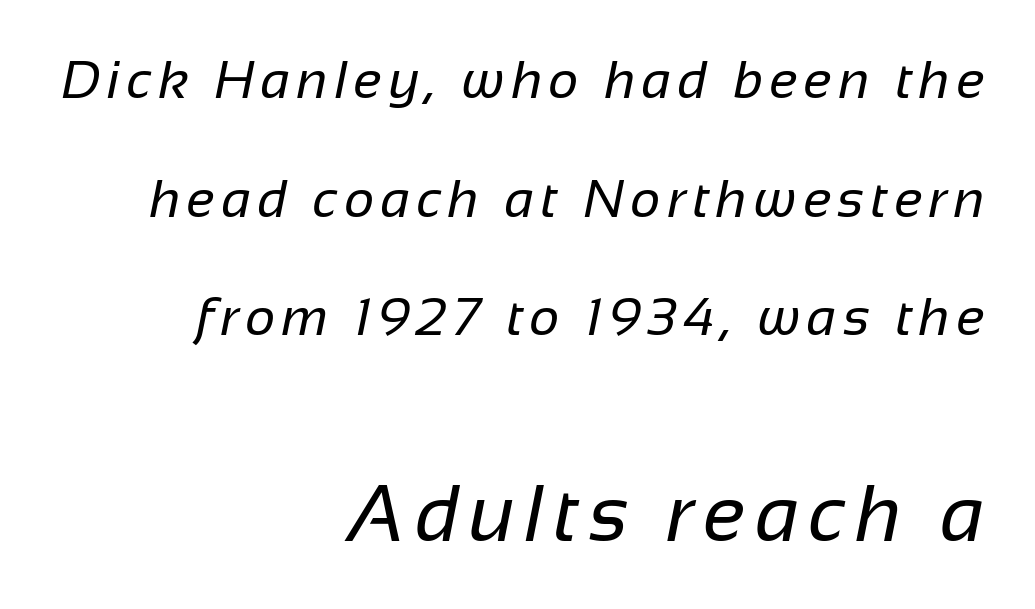
Q: Is the text bold? A: No.
Q: Is the typeface a serif or a sans-serif typeface? A: Sans-serif.
Q: Is the text underlined? A: No.
Q: How is the paragraph aligned? A: Right-aligned.
Q: Is the spacing between lines tight, normal or loose? A: Loose.
Q: Which block of text is set in a larger size, the first (top) or the second (bottom)? A: The second (bottom) one.
Q: Width (condensed, normal, or wide)? A: Normal.
Q: Stroke contrast? A: Low.
Q: x-height? A: Medium.
Q: Monospaced? A: No.
